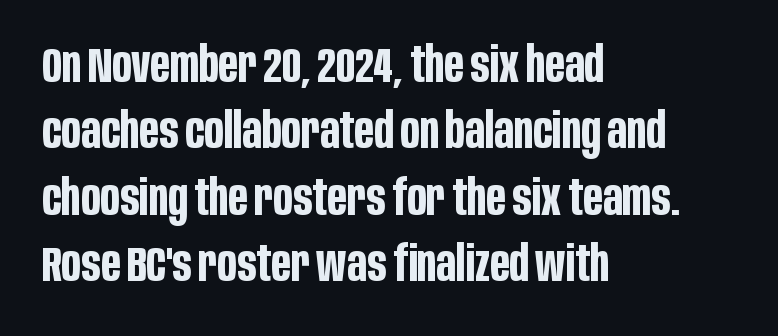
The image shows 50 px bold, condensed sans-serif type, upright; set left-aligned, normal line spacing (1.33x), normal letter spacing, not underlined; low stroke contrast and a large x-height.
